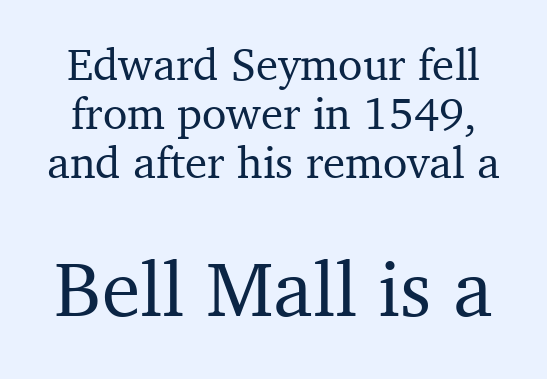
Any mark beneath the type? The region is blank. The passage shown is typeset with a serif family. The gaps between neighbouring characters are ordinary and unremarkable. The rendering uses a small line-height, squeezing the rows. Varying glyph widths throughout — classic text-font behaviour.
